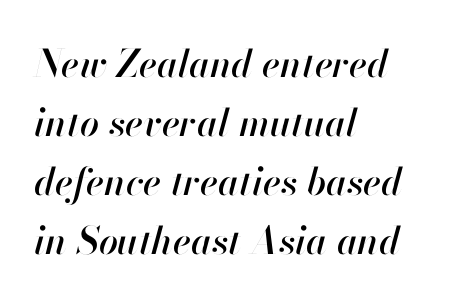
Q: Is the text italic (slanted)? A: Yes, it leans right by about 13 degrees.
Q: Is the text underlined? A: No.
Q: How is the paragraph aligned? A: Left-aligned.
Q: Is the spacing between letters normal or unusually wide? A: Normal.
Q: Is the spacing between lines tight, normal or loose? A: Normal.
Q: Width (condensed, normal, or wide)? A: Normal.
Q: Stroke contrast? A: High.
Q: x-height? A: Small.
Q: Monospaced? A: No.
